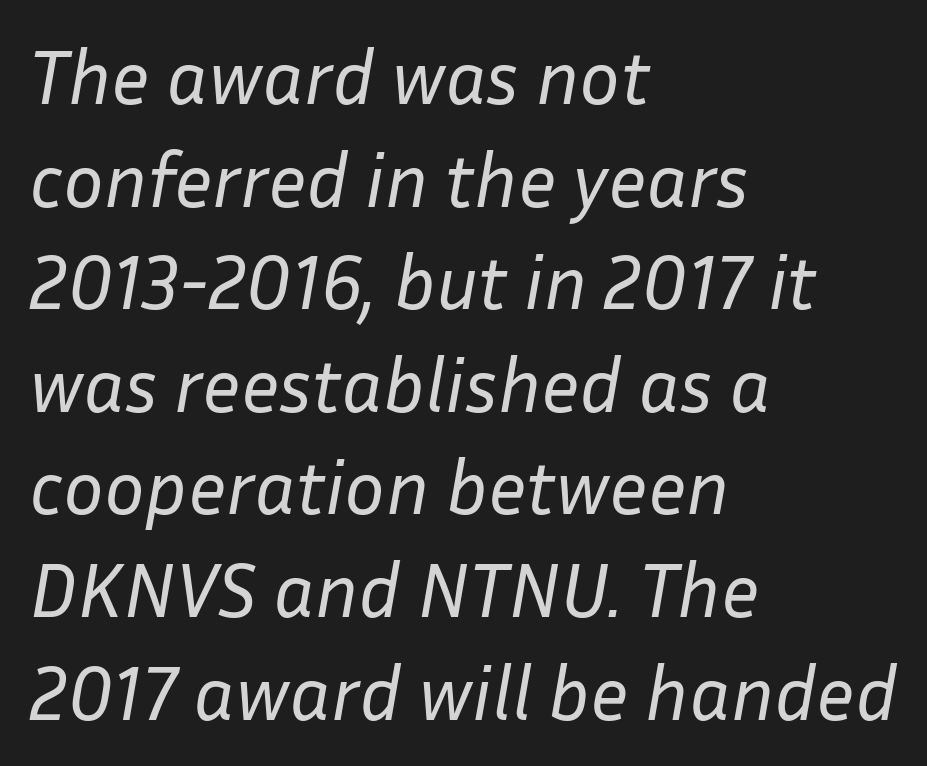
{"italic": "yes", "lean": "right", "slant_degrees": 10, "bold": "no", "weight": "regular", "width": "normal", "stroke_contrast": "low", "x_height": "medium", "monospaced": "no", "underline": "no", "align": "left", "line_spacing": "normal", "line_spacing_ratio": 1.35, "letter_spacing": "normal", "letter_spacing_em": 0.0, "glyph_px": 76}
